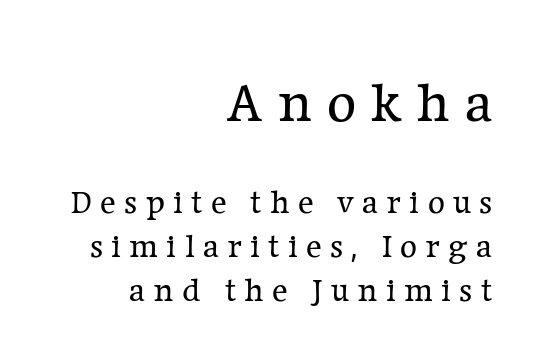
{"serif": "yes", "italic": "no", "bold": "no", "weight": "regular", "width": "normal", "stroke_contrast": "low", "x_height": "medium", "monospaced": "no", "underline": "no", "align": "right", "line_spacing": "normal", "line_spacing_ratio": 1.33, "letter_spacing": "wide", "letter_spacing_em": 0.25, "larger_block": "first", "size_ratio": 1.73, "glyph_px": 57}
